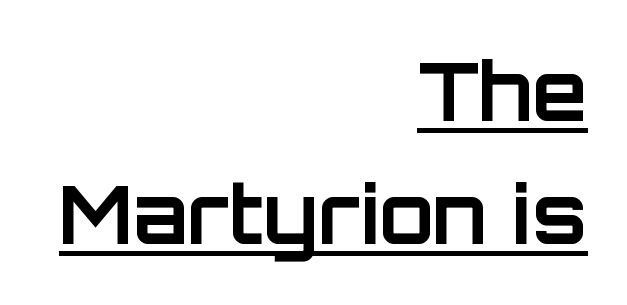
The image shows 80 px bold sans-serif type, upright; set right-aligned, normal line spacing (1.54x), normal letter spacing, underlined; low stroke contrast and a large x-height.
